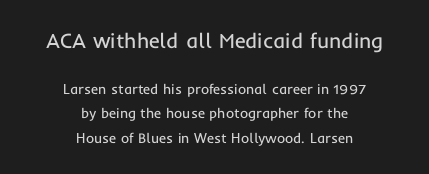
The image shows 21 px text type, upright; set centered, line spacing 1.73x, normal letter spacing, not underlined; the first (top) block is 1.5x larger.
